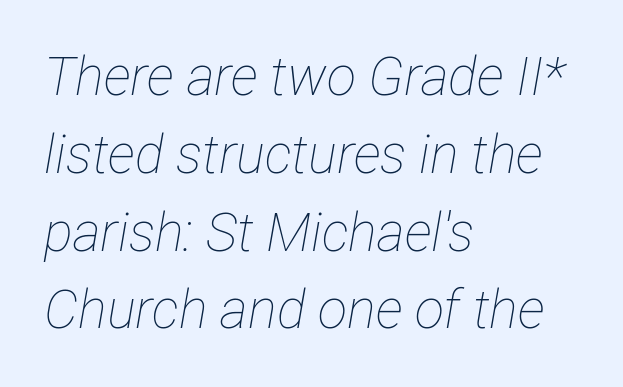
{"italic": "yes", "lean": "right", "slant_degrees": 12, "bold": "no", "weight": "thin", "width": "condensed", "stroke_contrast": "low", "x_height": "medium", "monospaced": "no", "underline": "no", "align": "left", "line_spacing": "normal", "line_spacing_ratio": 1.44, "letter_spacing": "normal", "letter_spacing_em": 0.0, "glyph_px": 54}
